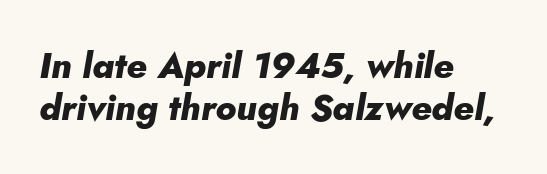
Q: Is the text bold? A: Yes.
Q: Is the text italic (slanted)? A: Yes, it leans right by about 10 degrees.
Q: Is the text underlined? A: No.
Q: How is the paragraph aligned? A: Left-aligned.
Q: Is the spacing between letters normal or unusually wide? A: Normal.
Q: Width (condensed, normal, or wide)? A: Normal.
Q: Stroke contrast? A: Low.
Q: x-height? A: Small.
Q: Monospaced? A: No.
